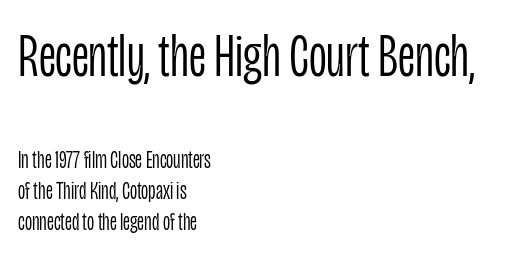
Q: Is the text bold? A: No.
Q: Is the text italic (slanted)? A: No, it is upright.
Q: Is the typeface a serif or a sans-serif typeface? A: Sans-serif.
Q: Is the text underlined? A: No.
Q: How is the paragraph aligned? A: Left-aligned.
Q: Is the spacing between letters normal or unusually wide? A: Normal.
Q: Which block of text is set in a larger size, the first (top) or the second (bottom)? A: The first (top) one.
Q: Width (condensed, normal, or wide)? A: Condensed.
Q: Stroke contrast? A: Low.
Q: x-height? A: Large.
Q: Monospaced? A: No.
